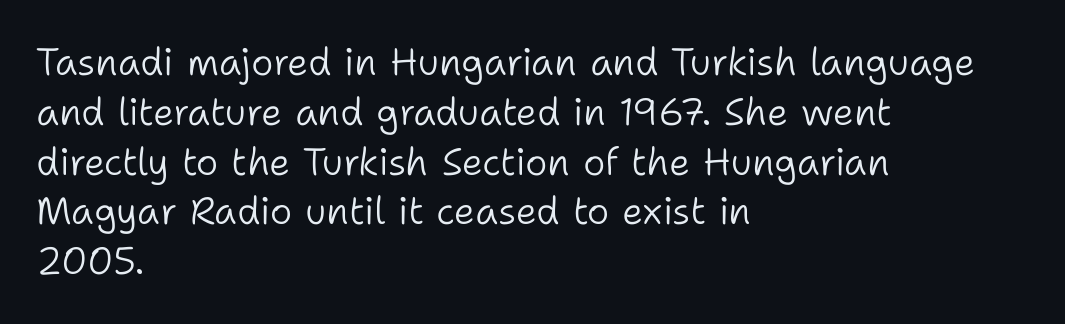
Q: Is the text bold? A: No.
Q: Is the text italic (slanted)? A: No, it is upright.
Q: Is the typeface a serif or a sans-serif typeface? A: Sans-serif.
Q: Is the text underlined? A: No.
Q: How is the paragraph aligned? A: Left-aligned.
Q: Is the spacing between letters normal or unusually wide? A: Normal.
Q: Is the spacing between lines tight, normal or loose? A: Normal.
Q: Width (condensed, normal, or wide)? A: Normal.
Q: Stroke contrast? A: Low.
Q: x-height? A: Medium.
Q: Monospaced? A: No.
